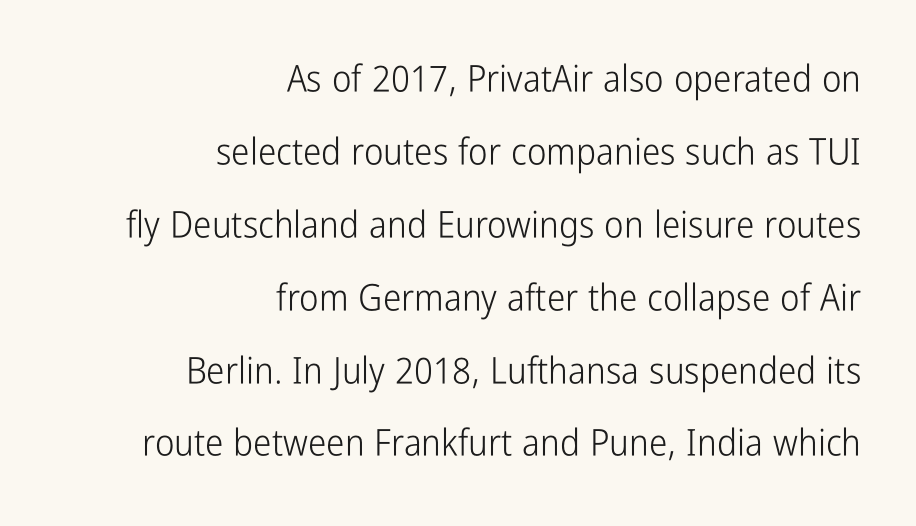
{"serif": "no", "italic": "no", "bold": "no", "weight": "light", "width": "condensed", "stroke_contrast": "low", "x_height": "medium", "monospaced": "no", "underline": "no", "align": "right", "line_spacing": "loose", "line_spacing_ratio": 1.97, "letter_spacing": "normal", "letter_spacing_em": 0.0, "glyph_px": 37}
